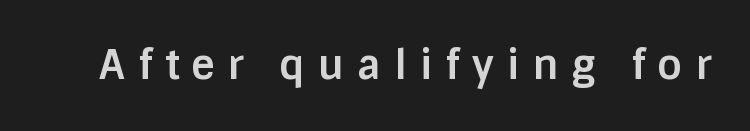
{"serif": "no", "italic": "no", "bold": "yes", "weight": "bold", "width": "normal", "stroke_contrast": "low", "x_height": "large", "monospaced": "no", "underline": "no", "letter_spacing": "wide", "letter_spacing_em": 0.32, "glyph_px": 40}
